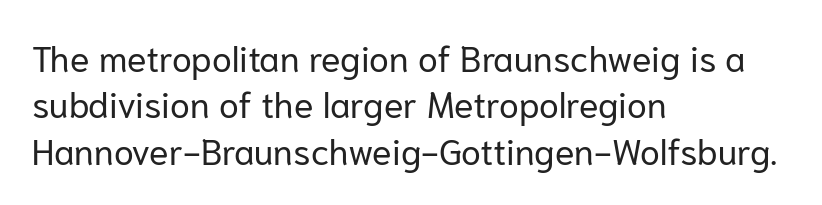
The letters advance in unequal steps, a hallmark of proportional type. A roman cut, with each character standing at attention. Nope, no serifs anywhere on these letters. Tracking here is standard; glyphs follow each other at the usual distance. The rendering uses a moderate line-height, typical for paragraphs. Stroke thickness stays within the range of a standard reading face or lighter.
